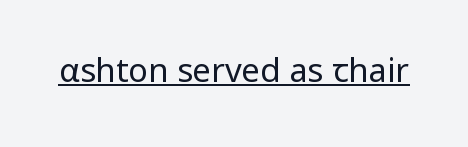
The image shows 33 px regular-weight sans-serif type, upright; set normal letter spacing, underlined; low stroke contrast and a medium x-height.
